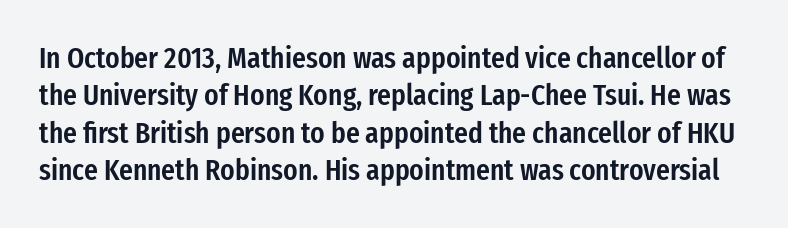
Q: Is the text bold? A: Semi-bold.
Q: Is the text italic (slanted)? A: No, it is upright.
Q: Is the typeface a serif or a sans-serif typeface? A: Sans-serif.
Q: Is the text underlined? A: No.
Q: Is the spacing between letters normal or unusually wide? A: Normal.
Q: Is the spacing between lines tight, normal or loose? A: Normal.
Q: Width (condensed, normal, or wide)? A: Condensed.
Q: Stroke contrast? A: Low.
Q: x-height? A: Medium.
Q: Monospaced? A: No.
